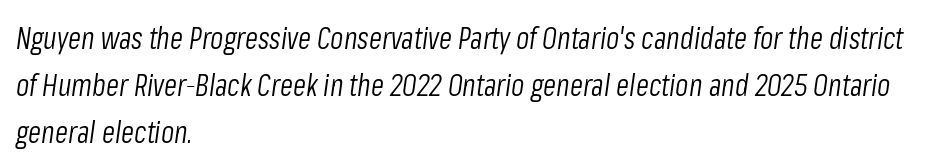
Q: Is the text bold? A: No.
Q: Is the text italic (slanted)? A: Yes, it leans right by about 8 degrees.
Q: Is the text underlined? A: No.
Q: How is the paragraph aligned? A: Left-aligned.
Q: Is the spacing between letters normal or unusually wide? A: Normal.
Q: Is the spacing between lines tight, normal or loose? A: Normal.
Q: Width (condensed, normal, or wide)? A: Condensed.
Q: Stroke contrast? A: Low.
Q: x-height? A: Medium.
Q: Monospaced? A: No.
